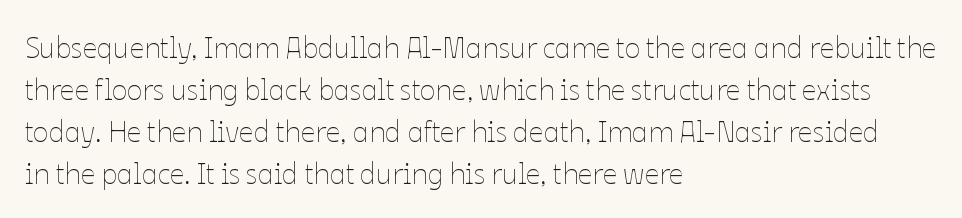
The image shows 29 px thin type, upright; set left-aligned, normal line spacing (1.45x), normal letter spacing, not underlined; low stroke contrast and a medium x-height.
